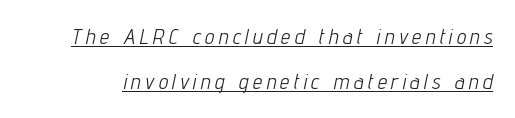
The image shows 21 px text type, italic (leaning right); set loose line spacing (2.15x), unusually wide letter spacing (+0.22 em), underlined.
